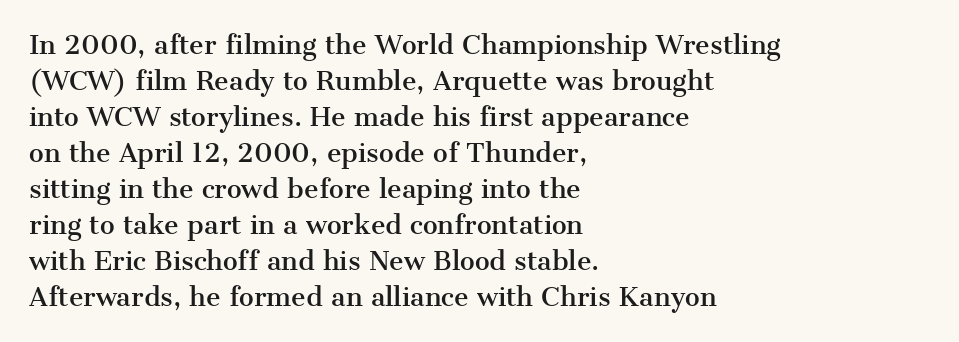
{"italic": "no", "underline": "no", "align": "left", "line_spacing": "normal", "line_spacing_ratio": 1.44, "letter_spacing": "normal", "letter_spacing_em": 0.0, "glyph_px": 25}
